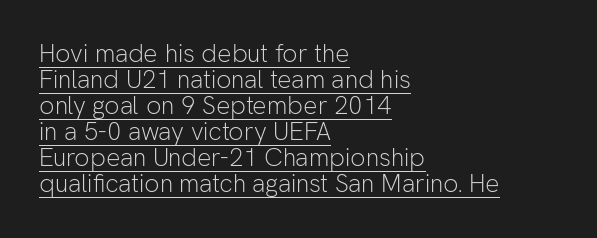
Q: Is the text bold? A: No.
Q: Is the text italic (slanted)? A: No, it is upright.
Q: Is the text underlined? A: Yes.
Q: How is the paragraph aligned? A: Left-aligned.
Q: Is the spacing between letters normal or unusually wide? A: Normal.
Q: Is the spacing between lines tight, normal or loose? A: Tight.
